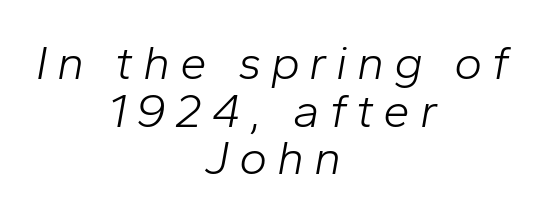
{"italic": "yes", "lean": "right", "slant_degrees": 10, "bold": "no", "weight": "light", "width": "normal", "stroke_contrast": "low", "x_height": "medium", "monospaced": "no", "underline": "no", "align": "center", "line_spacing": "tight", "line_spacing_ratio": 0.99, "letter_spacing": "wide", "letter_spacing_em": 0.2, "glyph_px": 48}
